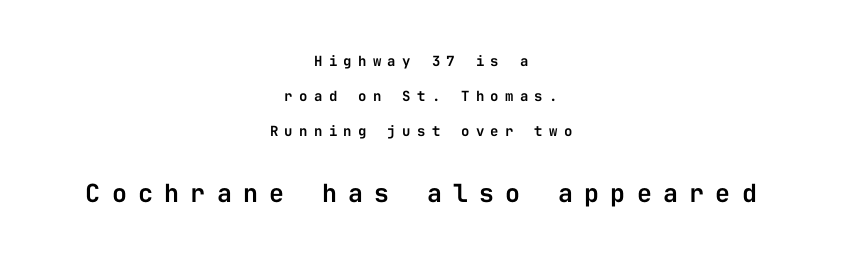
Q: Is the text italic (slanted)? A: No, it is upright.
Q: Is the text underlined? A: No.
Q: How is the paragraph aligned? A: Centered.
Q: Is the spacing between letters normal or unusually wide? A: Unusually wide.
Q: Is the spacing between lines tight, normal or loose? A: Loose.
Q: Which block of text is set in a larger size, the first (top) or the second (bottom)? A: The second (bottom) one.
